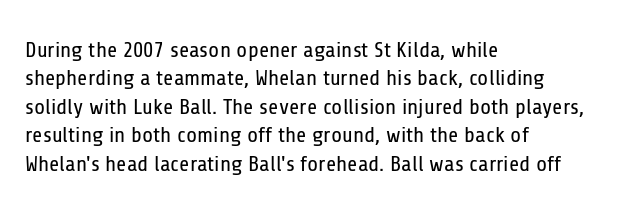
The image shows 22 px text type, upright; set left-aligned, normal line spacing (1.29x), normal letter spacing, not underlined.
